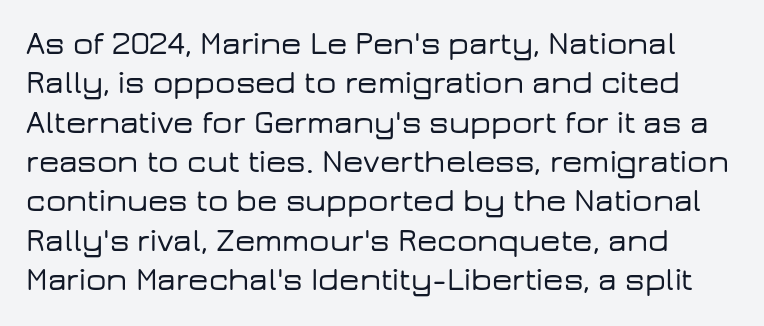
Q: Is the text italic (slanted)? A: No, it is upright.
Q: Is the typeface a serif or a sans-serif typeface? A: Sans-serif.
Q: Is the text underlined? A: No.
Q: Is the spacing between letters normal or unusually wide? A: Normal.
Q: Width (condensed, normal, or wide)? A: Wide.
Q: Stroke contrast? A: Low.
Q: x-height? A: Medium.
Q: Monospaced? A: No.
